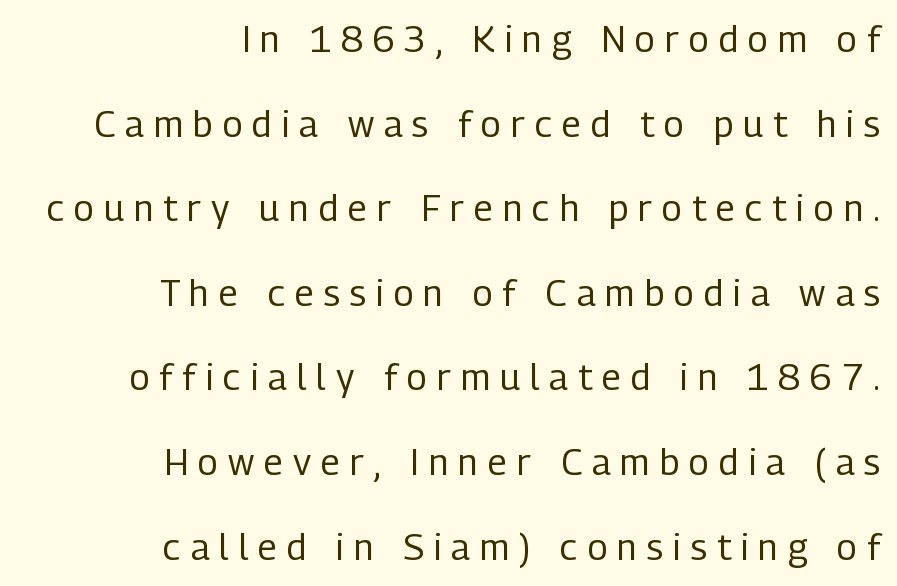
Characters remain perfectly vertical along every line. Heaviness? Minimal to ordinary, like unemphasized prose. Spacing between characters has been opened up far beyond the box default. Is this a fixed-width face? No — the glyphs have proportional, varying widths. Notice how the passage keeps a crisp vertical edge on the right only.
